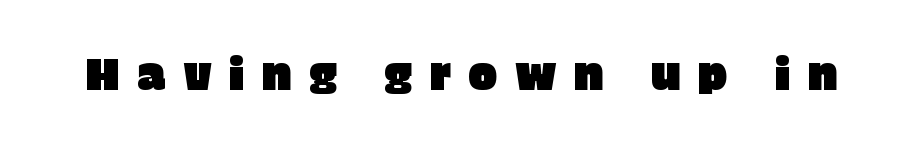
The image shows 44 px sans-serif type, upright; set unusually wide letter spacing (+0.39 em), not underlined; low stroke contrast and a large x-height.
